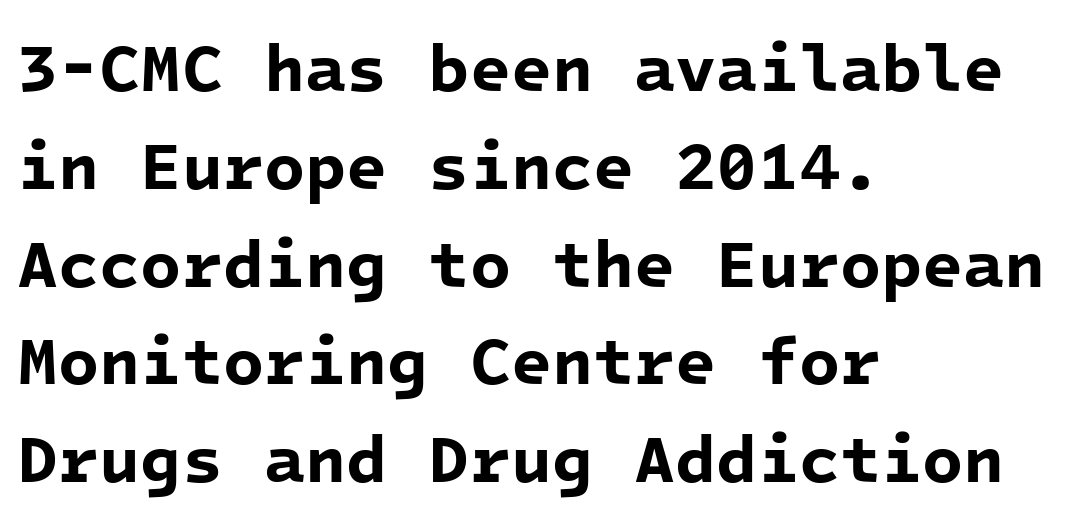
The image shows 67 px bold sans-serif type, monospaced; set left-aligned, normal line spacing (1.46x), normal letter spacing, not underlined; low stroke contrast and a medium x-height.
